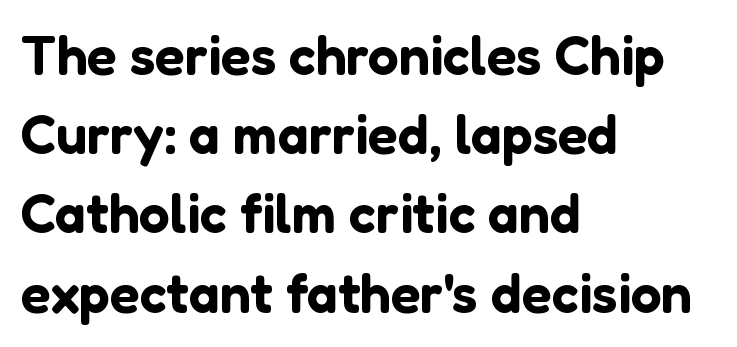
You could not count columns in this text — the font is proportionally spaced. A roman cut, with each character standing at attention. To sum up the face: it is a sans, with no serifs. The strip under each line holds only bare page. Students, observe: this is what conventionally led text looks like.
